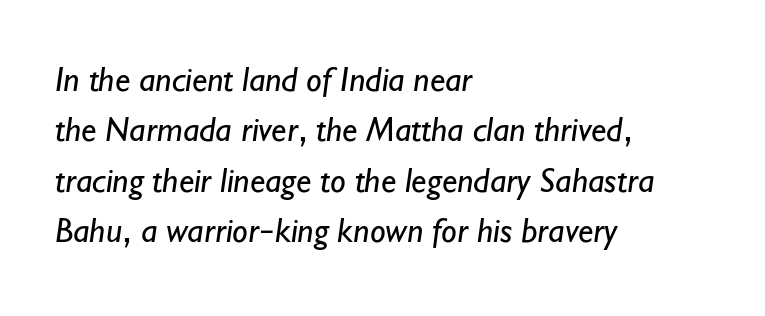
{"serif": "no", "bold": "no", "weight": "regular", "width": "normal", "stroke_contrast": "low", "x_height": "small", "monospaced": "no", "underline": "no", "align": "left", "line_spacing": "normal", "line_spacing_ratio": 1.44, "letter_spacing": "normal", "letter_spacing_em": 0.0, "glyph_px": 35}
